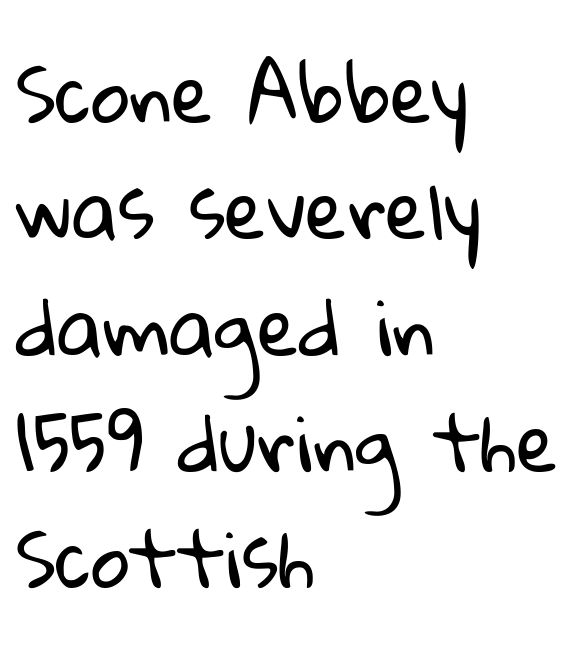
In terms of leading, this rendering sits right in the middle. Every row of glyphs begins at an identical x-position on the left. The font sits on the lighter half of the weight spectrum, regular included. Check where the strokes stop: nothing finishes them off — pure sans. Short note: letters normally spaced. This sample has the flowing, uneven cadence of proportional lettering.
